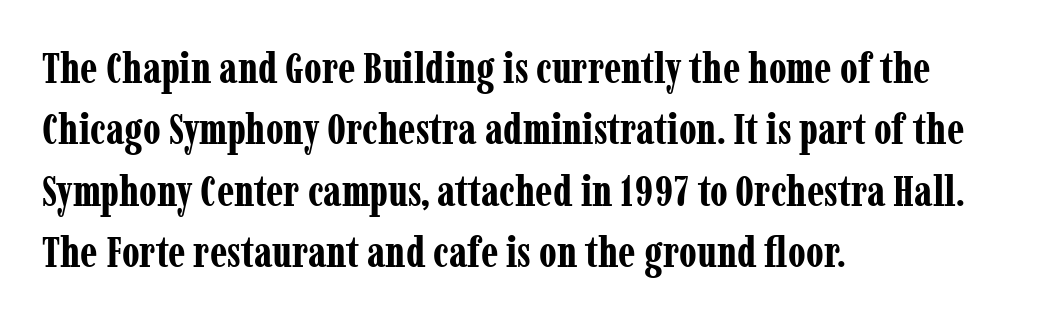
{"serif": "yes", "italic": "no", "bold": "yes", "weight": "bold", "width": "condensed", "stroke_contrast": "low", "x_height": "medium", "monospaced": "no", "underline": "no", "align": "left", "line_spacing": "normal", "line_spacing_ratio": 1.43, "letter_spacing": "normal", "letter_spacing_em": 0.0, "glyph_px": 43}
